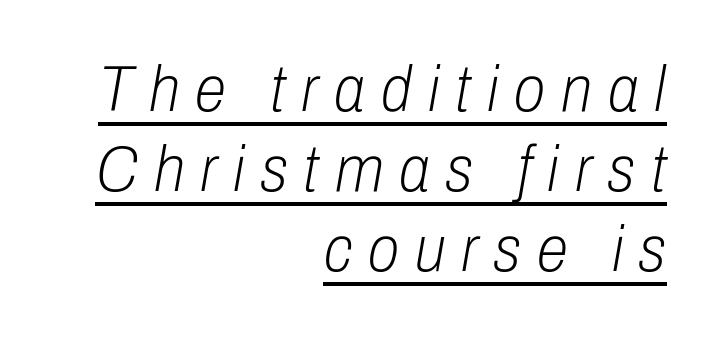
The image shows 64 px light, condensed type, italic (leaning right); set right-aligned, normal line spacing (1.25x), unusually wide letter spacing (+0.25 em), underlined; low stroke contrast and a medium x-height.
